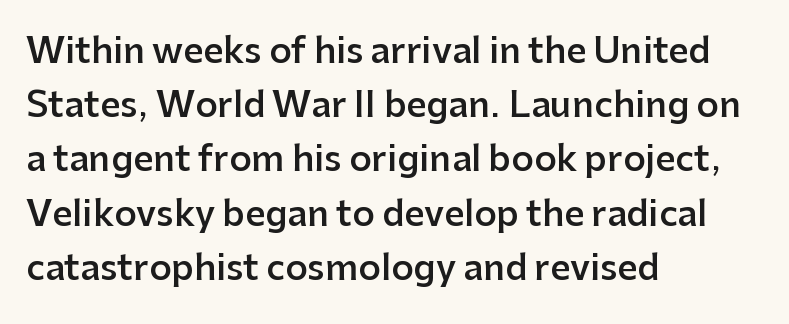
{"serif": "no", "italic": "no", "bold": "semi", "weight": "semibold", "width": "normal", "stroke_contrast": "low", "x_height": "medium", "monospaced": "no", "underline": "no", "align": "left", "line_spacing": "normal", "line_spacing_ratio": 1.55, "letter_spacing": "normal", "letter_spacing_em": 0.0, "glyph_px": 35}
